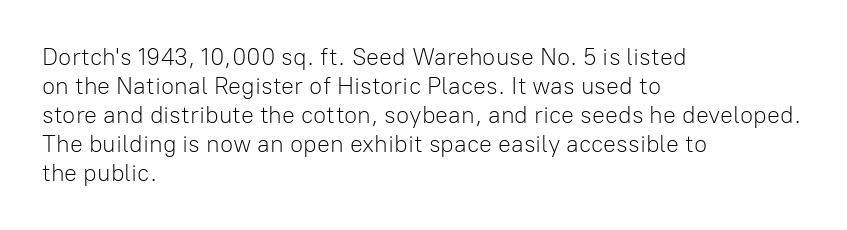
Q: Is the text bold? A: No.
Q: Is the text italic (slanted)? A: No, it is upright.
Q: Is the text underlined? A: No.
Q: How is the paragraph aligned? A: Left-aligned.
Q: Is the spacing between letters normal or unusually wide? A: Normal.
